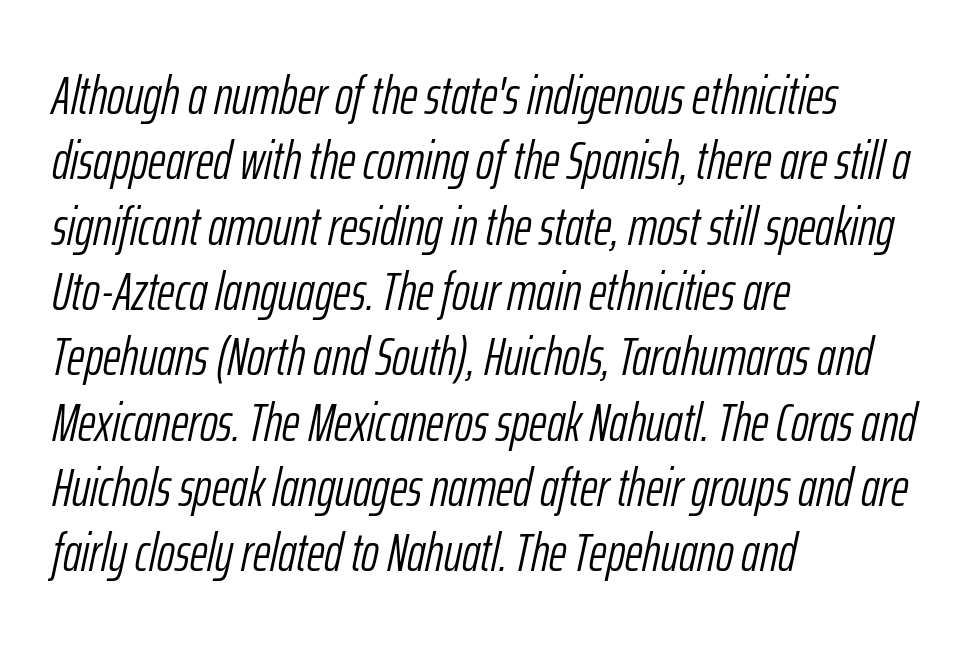
Tall strokes in this sample are angled rather than plumb. A typesetter would call this zero additional tracking. A classic flush-left, rag-right setting is used for this passage. The letters advance in unequal steps, a hallmark of proportional type. The glyphs are unaccompanied by any horizontal stroke below them. The strokes carry an ordinary text weight at most.
